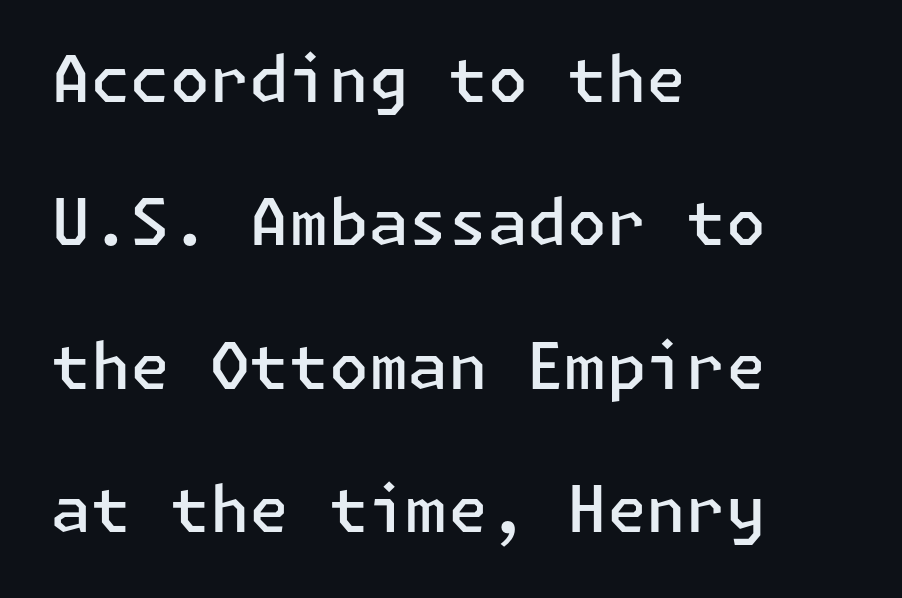
A student would call this left alignment; a typographer would say flush left, rag right. The strip under each line holds only bare page. Students, note that the glyphs here touch the page at normal intervals. The letters stand straight up with perfectly vertical stems. Airy leading. A bit beefed up — I'd call it semibold rather than bold.
